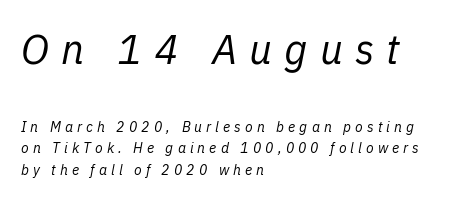
{"italic": "yes", "lean": "right", "slant_degrees": 11, "bold": "no", "weight": "regular", "width": "normal", "stroke_contrast": "low", "x_height": "medium", "monospaced": "no", "underline": "no", "align": "left", "line_spacing": "normal", "line_spacing_ratio": 1.54, "letter_spacing": "wide", "letter_spacing_em": 0.29, "larger_block": "first", "size_ratio": 2.93, "glyph_px": 41}
